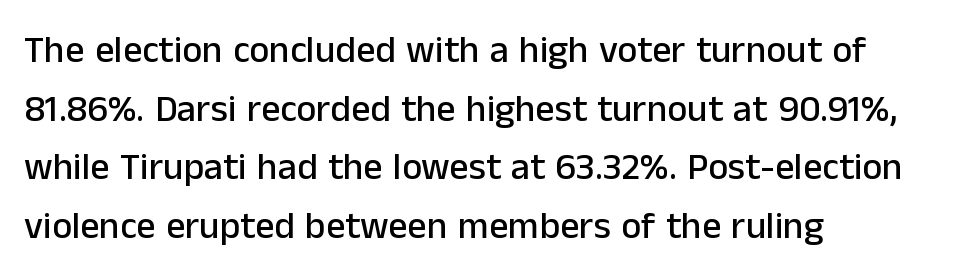
Where is the straight margin? On the left. One glance says typical: line gaps are just what's usual. Is this a fixed-width face? No — the glyphs have proportional, varying widths. A sans-serif font was chosen for this passage. Decoration check: the copy has no underline. No italicization has been applied; the sample stays upright.
